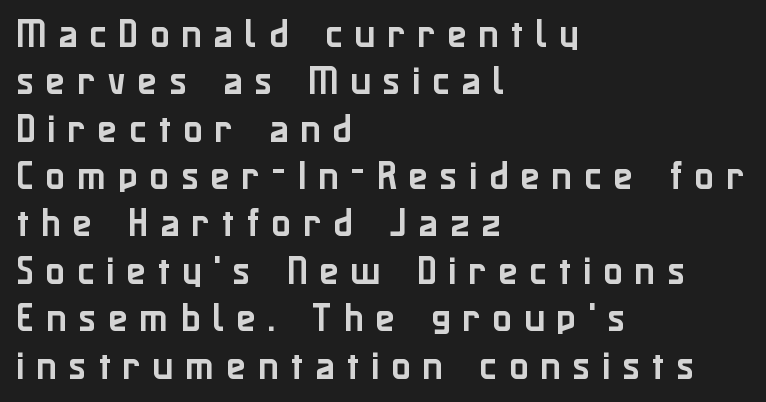
A classic flush-left, rag-right setting is used for this passage. Examine the stroke ends and you'll find no serifs. The specimen reads as upright at a glance. This sample keeps an unexceptional amount of space between lines. You could not count columns in this text — the font is proportionally spaced.
